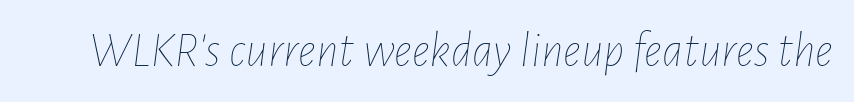
{"italic": "yes", "lean": "right", "slant_degrees": 7, "bold": "no", "weight": "thin", "width": "condensed", "stroke_contrast": "low", "x_height": "medium", "monospaced": "no", "underline": "no", "letter_spacing": "normal", "letter_spacing_em": 0.0, "glyph_px": 50}
